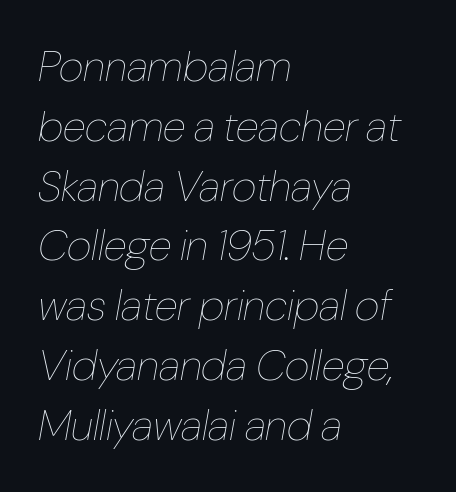
{"italic": "yes", "lean": "right", "slant_degrees": 10, "bold": "no", "weight": "thin", "width": "condensed", "stroke_contrast": "low", "x_height": "medium", "monospaced": "no", "underline": "no", "align": "left", "line_spacing": "normal", "line_spacing_ratio": 1.39, "letter_spacing": "normal", "letter_spacing_em": 0.0, "glyph_px": 43}
